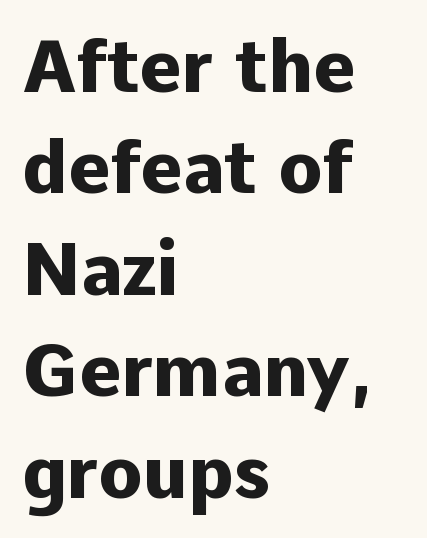
Q: Is the text bold? A: Yes.
Q: Is the text italic (slanted)? A: No, it is upright.
Q: Is the typeface a serif or a sans-serif typeface? A: Sans-serif.
Q: Is the text underlined? A: No.
Q: How is the paragraph aligned? A: Left-aligned.
Q: Is the spacing between letters normal or unusually wide? A: Normal.
Q: Is the spacing between lines tight, normal or loose? A: Normal.
Q: Width (condensed, normal, or wide)? A: Normal.
Q: Stroke contrast? A: Low.
Q: x-height? A: Medium.
Q: Monospaced? A: No.
